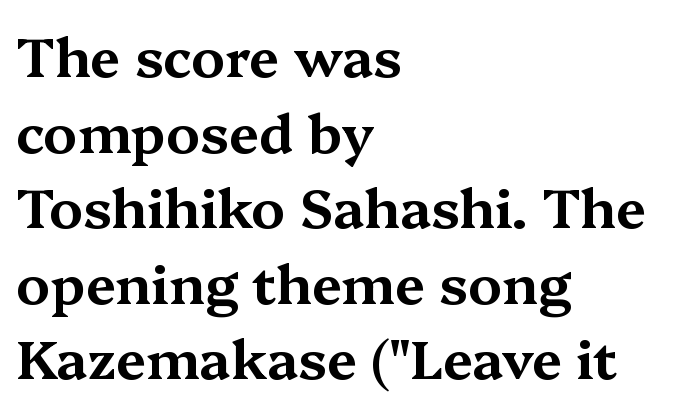
Reading down the column, the eye jumps a familiar distance to each next line. Serifs: yes, visible at the terminals of the letterforms. You could not count columns in this text — the font is proportionally spaced. This rendering leaves character spacing at its baseline value. Underlining? Definitely not there. Teacher's note: observe the even left margin — that is flush-left alignment.
